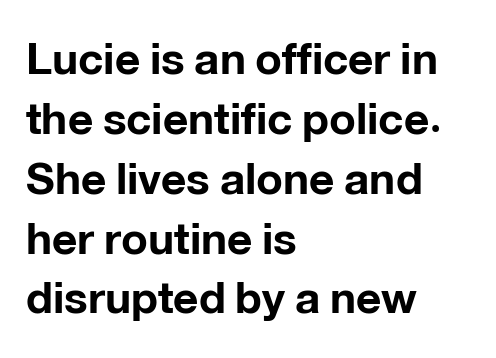
{"serif": "no", "italic": "no", "bold": "yes", "weight": "bold", "width": "normal", "stroke_contrast": "low", "x_height": "medium", "monospaced": "no", "underline": "no", "align": "left", "line_spacing": "normal", "line_spacing_ratio": 1.36, "letter_spacing": "normal", "letter_spacing_em": 0.0, "glyph_px": 44}
